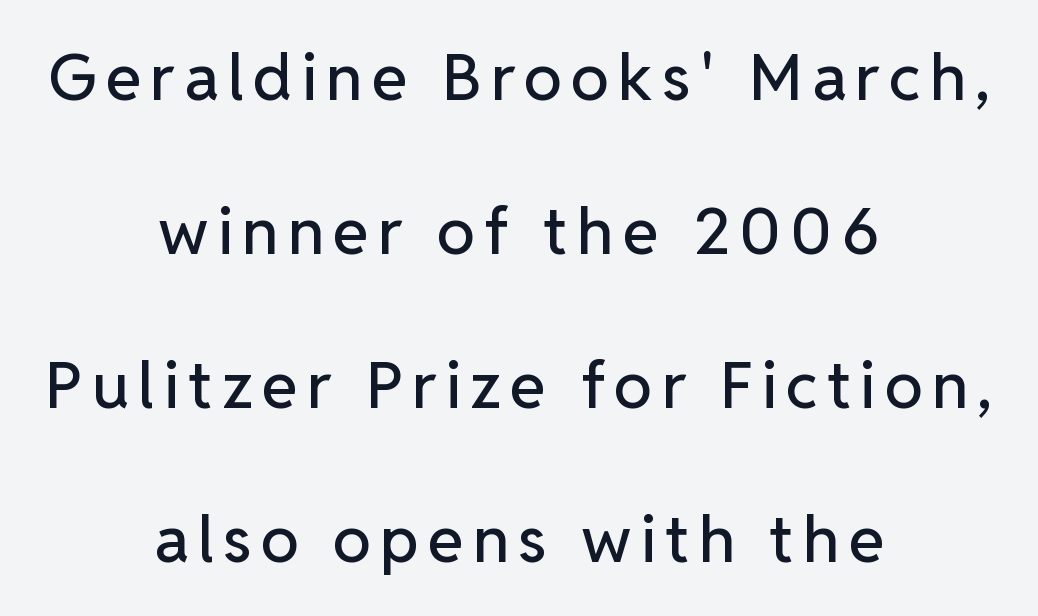
Q: Is the text italic (slanted)? A: No, it is upright.
Q: Is the typeface a serif or a sans-serif typeface? A: Sans-serif.
Q: Is the text underlined? A: No.
Q: How is the paragraph aligned? A: Centered.
Q: Is the spacing between lines tight, normal or loose? A: Loose.
Q: Width (condensed, normal, or wide)? A: Normal.
Q: Stroke contrast? A: Low.
Q: x-height? A: Medium.
Q: Monospaced? A: No.
